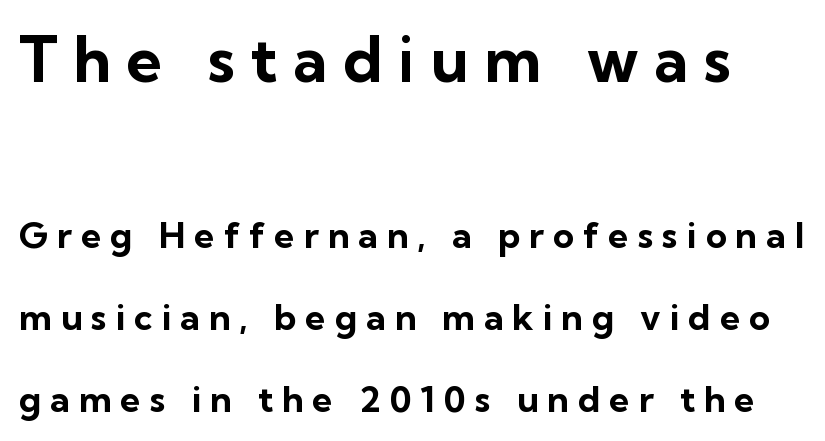
Character widths vary here, with narrow letters taking less room than wide ones. The passage shown is not underscored anywhere. Bold? Absolutely — the strokes are thick and heavy. The passage shown stacks its lines with a broad gap.
